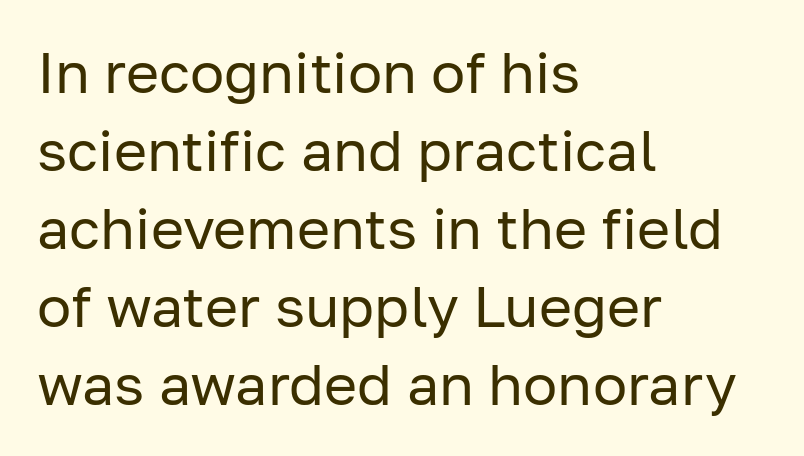
The image shows 57 px regular-weight sans-serif type, upright; set left-aligned, normal line spacing (1.37x), normal letter spacing, not underlined; low stroke contrast and a medium x-height.
